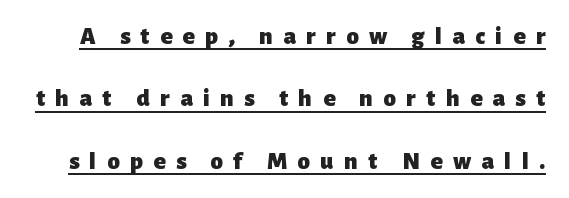
A great deal of white space separates one row of letters from the next. Descenders here cross a horizontal rule under the line. The tracking reads as deliberately expanded to a designer's eye. When letters stand straight like this, we call the style roman or upright.
